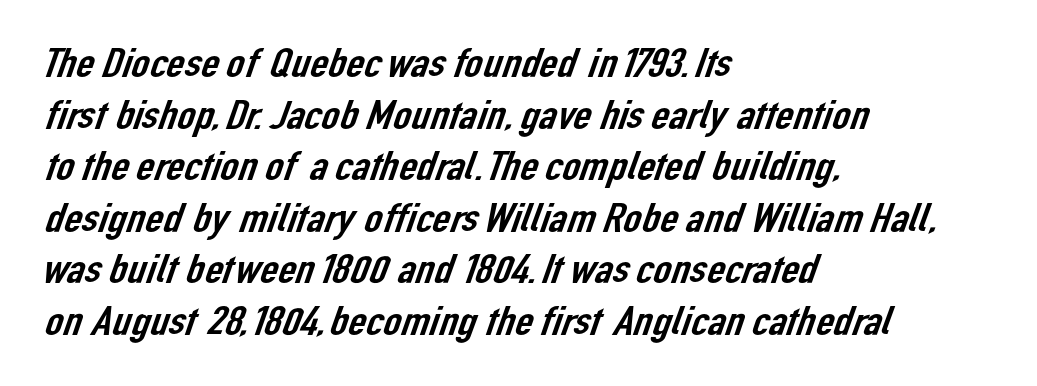
Q: Is the typeface a serif or a sans-serif typeface? A: Sans-serif.
Q: Is the text underlined? A: No.
Q: How is the paragraph aligned? A: Left-aligned.
Q: Is the spacing between letters normal or unusually wide? A: Normal.
Q: Is the spacing between lines tight, normal or loose? A: Normal.
Q: Width (condensed, normal, or wide)? A: Normal.
Q: Stroke contrast? A: Low.
Q: x-height? A: Medium.
Q: Monospaced? A: No.
